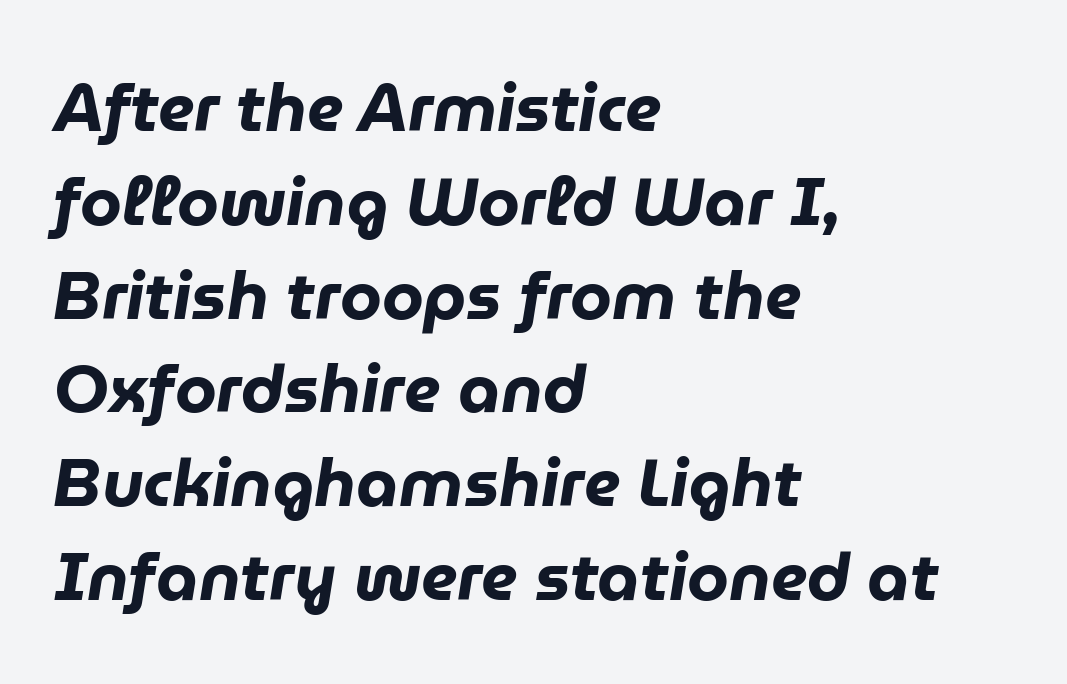
Q: Is the text bold? A: Yes.
Q: Is the text italic (slanted)? A: Yes, it leans right by about 9 degrees.
Q: Is the text underlined? A: No.
Q: How is the paragraph aligned? A: Left-aligned.
Q: Is the spacing between letters normal or unusually wide? A: Normal.
Q: Is the spacing between lines tight, normal or loose? A: Normal.
Q: Width (condensed, normal, or wide)? A: Normal.
Q: Stroke contrast? A: Low.
Q: x-height? A: Medium.
Q: Monospaced? A: No.
